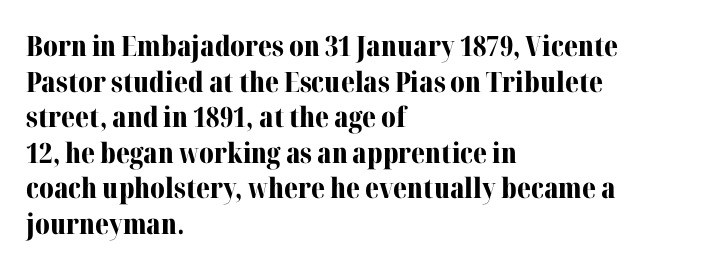
{"serif": "yes", "italic": "no", "bold": "yes", "weight": "bold", "width": "normal", "stroke_contrast": "medium", "x_height": "medium", "monospaced": "no", "underline": "no", "align": "left", "line_spacing": "normal", "line_spacing_ratio": 1.27, "letter_spacing": "normal", "letter_spacing_em": 0.0, "glyph_px": 28}
